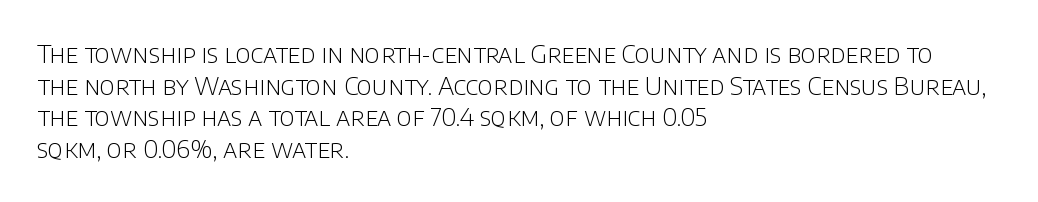
The characters are drawn with everyday or finer stroke widths. The string is rendered with underlining switched off. Leading matches the norm, producing a regular column. This sample uses plain, unmodified letter spacing.
